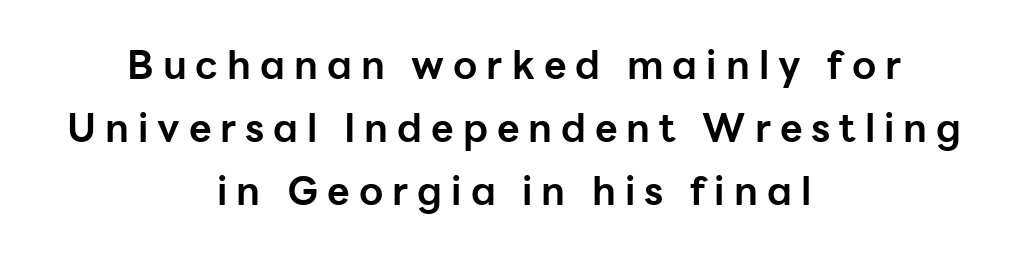
The image shows 39 px bold sans-serif type, upright; set centered, normal line spacing (1.62x), unusually wide letter spacing (+0.23 em), not underlined; low stroke contrast and a medium x-height.
